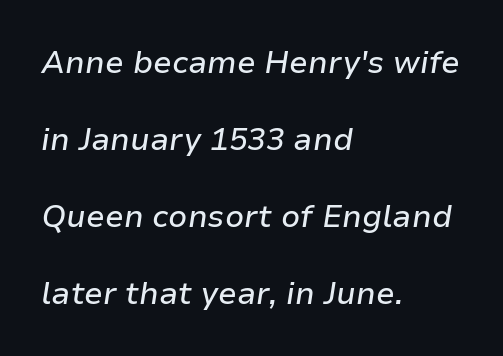
How would I describe the line gaps? Wide and relaxed. This sample has the flowing, uneven cadence of proportional lettering. The letters sit at their default tracking, neither squeezed nor spread. The strip under each line holds only bare page. This is oblique type, the kind used for emphasis or titles. Each line starts at the same left margin while the right side varies.
